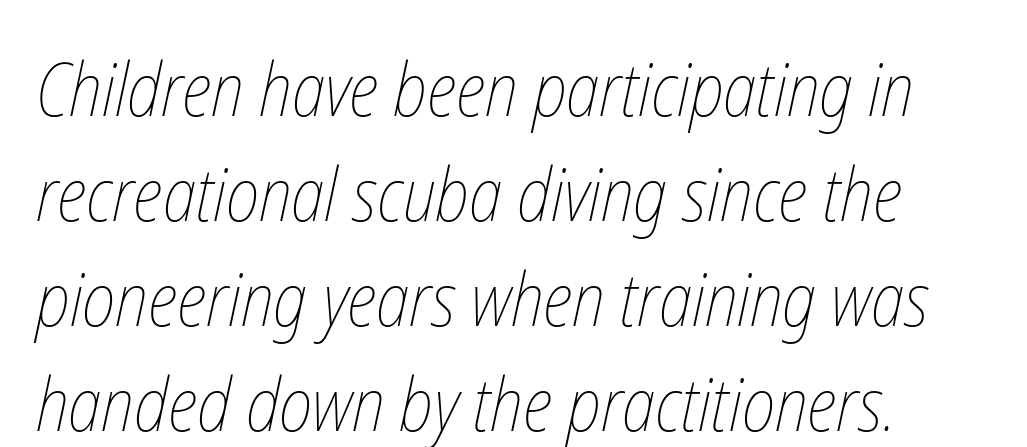
The letters look calm and open, with moderate or lighter stems. The passage shown is not underscored anywhere. Is this a fixed-width face? No — the glyphs have proportional, varying widths. These lines sit exactly where default settings would place them. Inter-character spacing is left at the font's built-in metrics.
